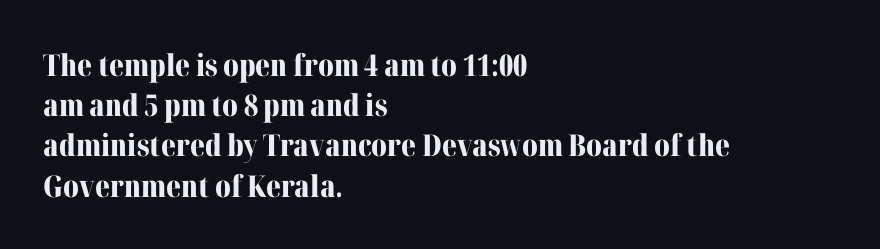
{"serif": "yes", "italic": "no", "bold": "yes", "weight": "bold", "width": "normal", "stroke_contrast": "medium", "x_height": "medium", "monospaced": "no", "underline": "no", "align": "left", "line_spacing": "normal", "line_spacing_ratio": 1.34, "letter_spacing": "normal", "letter_spacing_em": 0.0, "glyph_px": 30}
